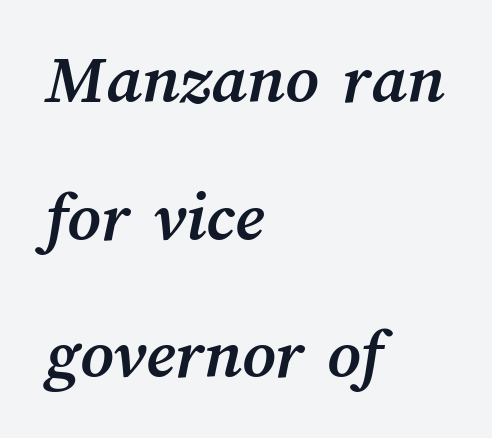
The image shows 71 px semibold type; set left-aligned, loose line spacing (1.94x), normal letter spacing, not underlined; medium stroke contrast and a medium x-height.
